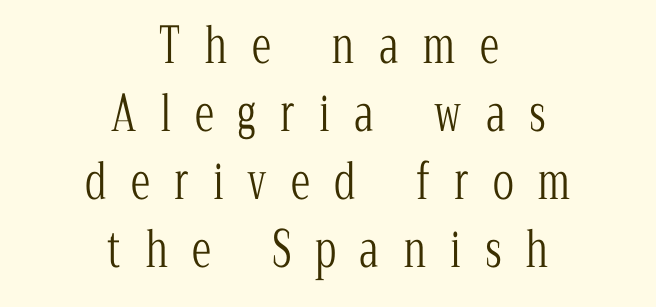
The image shows 49 px light, condensed serif type, upright; set centered, normal line spacing (1.39x), unusually wide letter spacing (+0.49 em), not underlined; low stroke contrast and a medium x-height.
